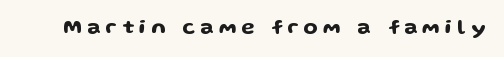
{"italic": "no", "underline": "no", "letter_spacing": "wide", "letter_spacing_em": 0.24, "glyph_px": 21}
